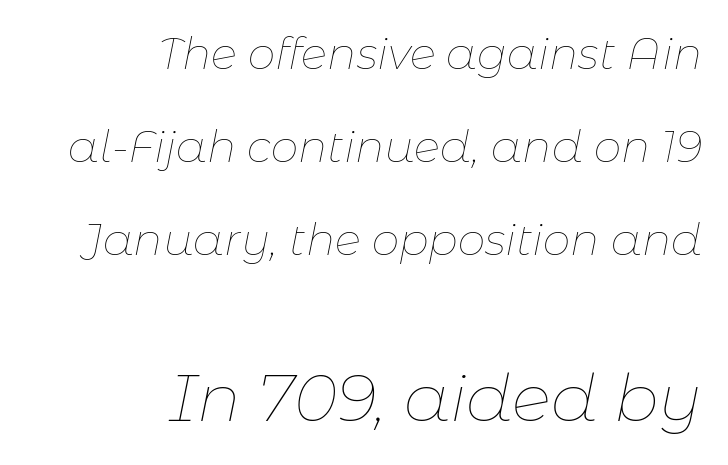
Words appear dense and cohesive because spacing is normal. Weight class: somewhere from thin through regular. The lines are quadded right. Caption: upper text group reduced, lower text group enlarged. Posture: slanted.
